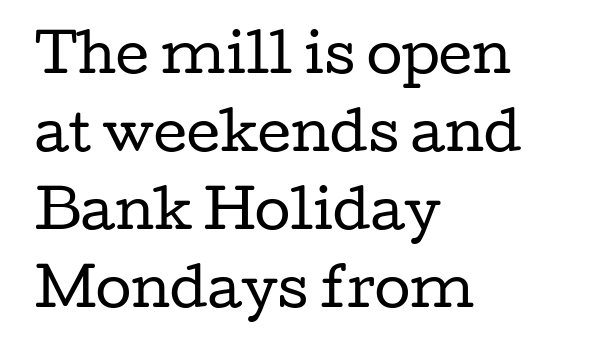
Q: Is the text bold? A: No.
Q: Is the text italic (slanted)? A: No, it is upright.
Q: Is the typeface a serif or a sans-serif typeface? A: Serif.
Q: Is the text underlined? A: No.
Q: How is the paragraph aligned? A: Left-aligned.
Q: Is the spacing between letters normal or unusually wide? A: Normal.
Q: Is the spacing between lines tight, normal or loose? A: Normal.
Q: Width (condensed, normal, or wide)? A: Wide.
Q: Stroke contrast? A: Low.
Q: x-height? A: Medium.
Q: Monospaced? A: No.
